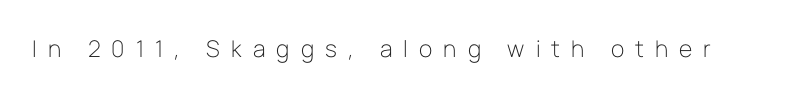
Q: Is the text bold? A: No.
Q: Is the text italic (slanted)? A: No, it is upright.
Q: Is the text underlined? A: No.
Q: Is the spacing between letters normal or unusually wide? A: Unusually wide.
